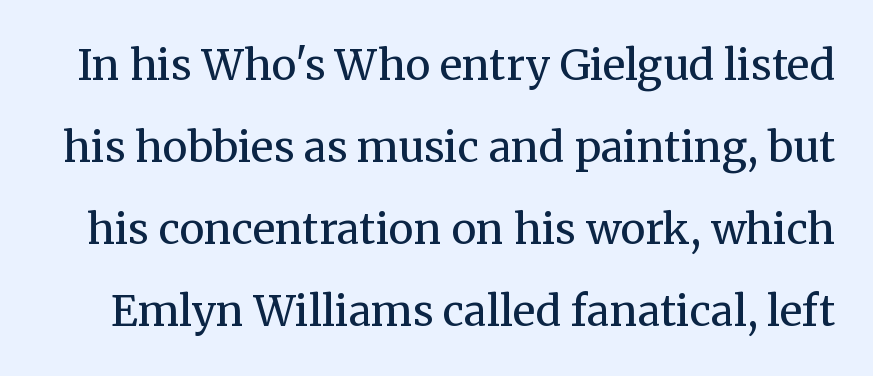
The face used here is rendered with its standard letterfit. Notice the wide empty band between every row — that's loose leading. The words here are not underlined. A light-to-regular cut is what we see here. Typographically, this falls in the serif category.
